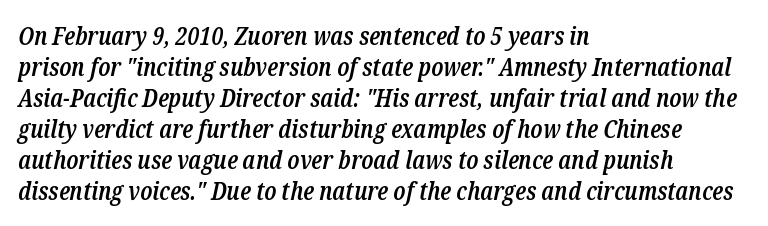
Q: Is the text bold? A: Semi-bold.
Q: Is the text italic (slanted)? A: Yes, it leans right by about 12 degrees.
Q: Is the text underlined? A: No.
Q: How is the paragraph aligned? A: Left-aligned.
Q: Is the spacing between letters normal or unusually wide? A: Normal.
